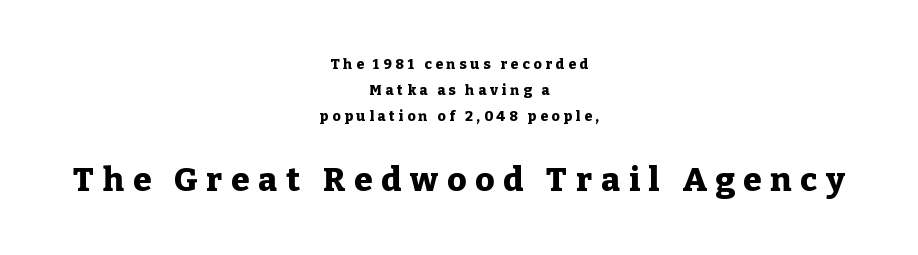
The gaps between neighbouring characters are conspicuously large. The passage is arranged like a title page — every line centered. Plenty of ink on the page — the face is bold. Note: serifs present on the glyphs. Character size in the trailing block exceeds that of the leading block. Each letter keeps its own natural width here, so spacing adapts to shape.
